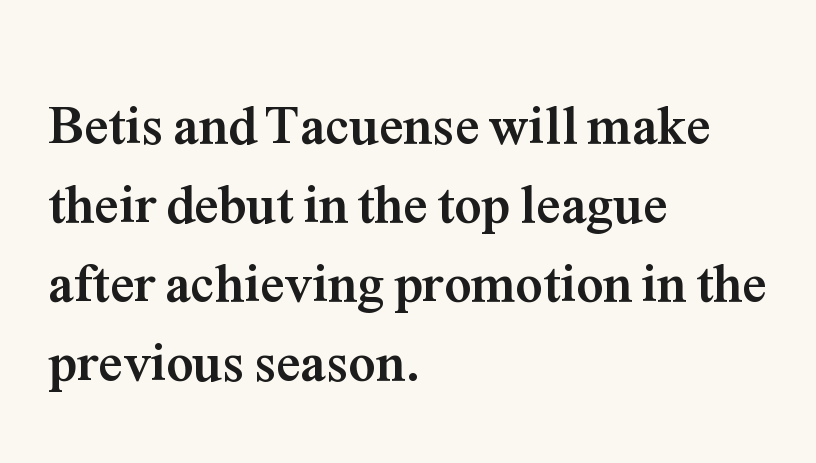
{"serif": "yes", "italic": "no", "bold": "yes", "weight": "semibold", "width": "normal", "stroke_contrast": "medium", "x_height": "medium", "monospaced": "no", "underline": "no", "align": "left", "line_spacing": "normal", "line_spacing_ratio": 1.46, "letter_spacing": "normal", "letter_spacing_em": 0.0, "glyph_px": 54}
